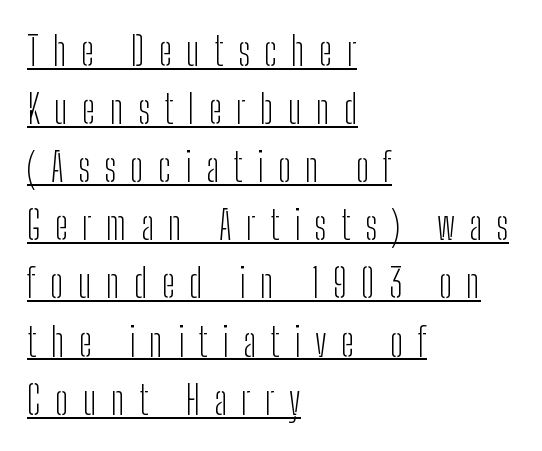
Bold? No — there's no thickening of the strokes. Compared with a centered layout, this one pins lines to the left instead. The type sits square on the baseline with zero lean. Each new line begins a customary step beneath the previous one.
